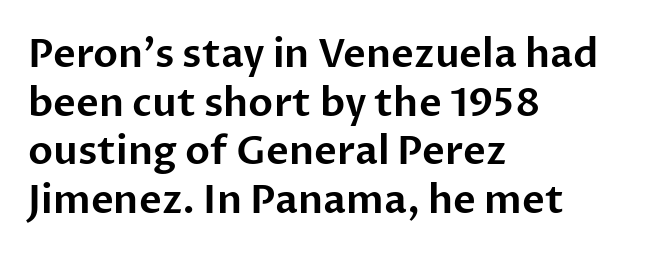
{"serif": "no", "italic": "no", "width": "normal", "stroke_contrast": "low", "x_height": "medium", "monospaced": "no", "underline": "no", "align": "left", "line_spacing": "normal", "line_spacing_ratio": 1.25, "letter_spacing": "normal", "letter_spacing_em": 0.0, "glyph_px": 39}
